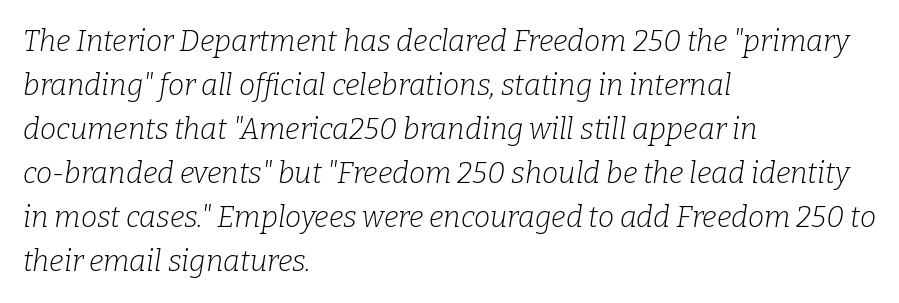
The image shows 29 px light serif type, italic (leaning right); set left-aligned, normal line spacing (1.52x), normal letter spacing, not underlined; low stroke contrast and a medium x-height.
